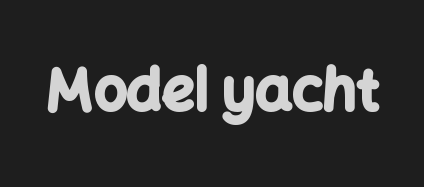
Proportional: the letters do not fall into vertical columns. These lines were composed using upright roman letters. Quick note: underline off. Look at the bottom of the vertical strokes: they stop flat, with no serifs. Look at the stroke-to-counter ratio: heavy, a bold.
